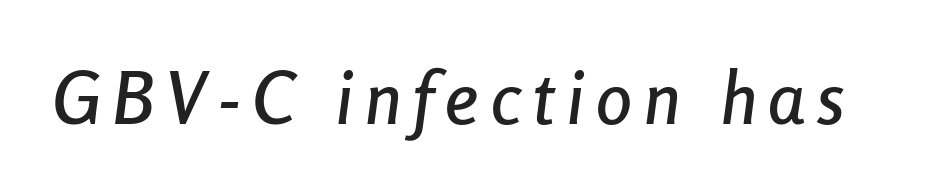
Quick note: italic. The baseline area is clear. Do the characters align in a grid? No, the font is proportional.
